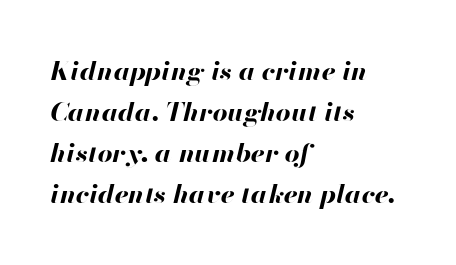
{"italic": "yes", "lean": "right", "slant_degrees": 13, "bold": "yes", "underline": "no", "align": "left", "line_spacing": "normal", "line_spacing_ratio": 1.58, "letter_spacing": "normal", "letter_spacing_em": 0.0, "glyph_px": 26}
